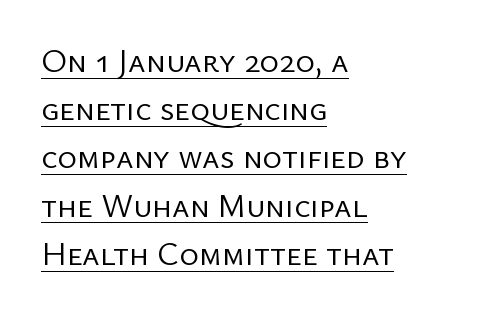
The image shows 33 px regular-weight sans-serif type, upright; set left-aligned, normal line spacing (1.46x), normal letter spacing, underlined; low stroke contrast and a medium x-height.
